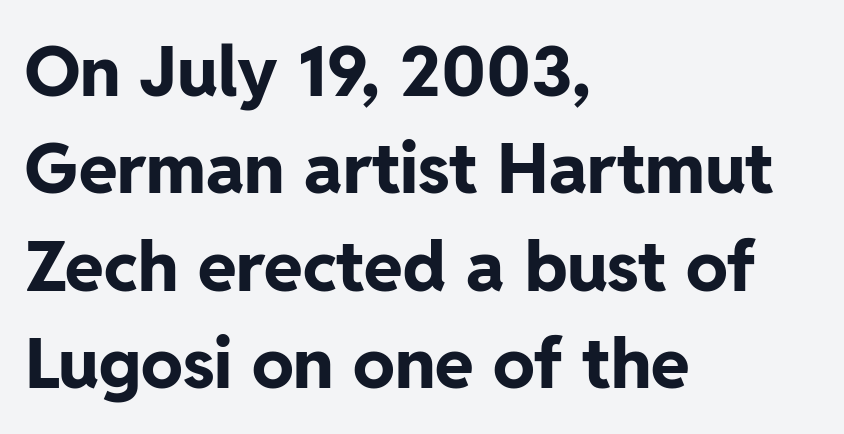
{"serif": "no", "italic": "no", "bold": "yes", "weight": "bold", "width": "normal", "stroke_contrast": "low", "x_height": "medium", "monospaced": "no", "underline": "no", "align": "left", "line_spacing": "normal", "line_spacing_ratio": 1.39, "letter_spacing": "normal", "letter_spacing_em": 0.0, "glyph_px": 70}
